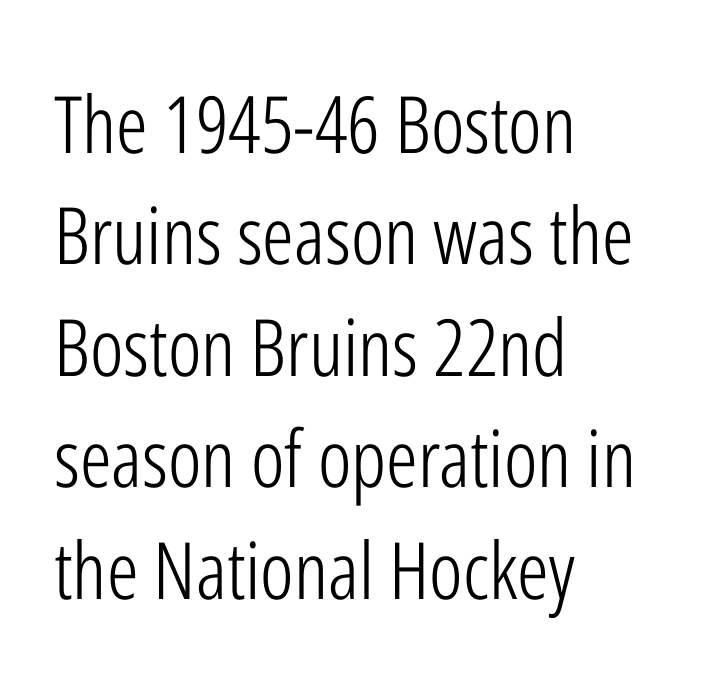
The image shows 79 px light, condensed sans-serif type, upright; set left-aligned, normal line spacing (1.41x), normal letter spacing, not underlined; low stroke contrast and a medium x-height.
